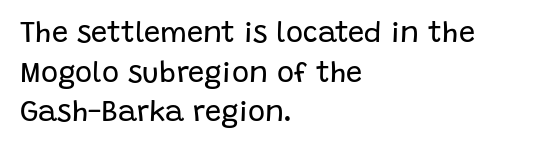
The image shows 29 px regular-weight sans-serif type, upright; set left-aligned, normal line spacing (1.37x), normal letter spacing, not underlined; low stroke contrast and a large x-height.
